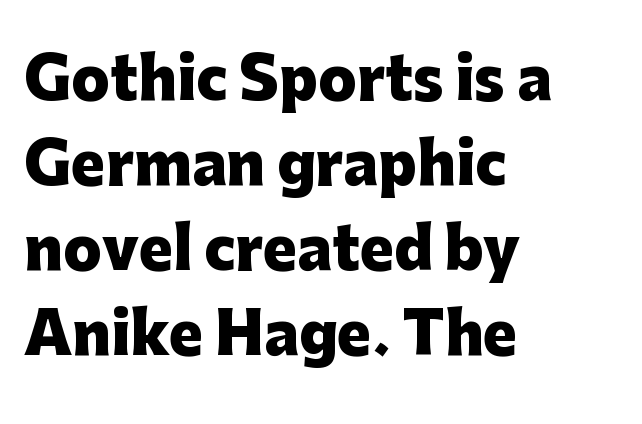
Q: Is the text bold? A: Yes.
Q: Is the text italic (slanted)? A: No, it is upright.
Q: Is the typeface a serif or a sans-serif typeface? A: Sans-serif.
Q: Is the text underlined? A: No.
Q: How is the paragraph aligned? A: Left-aligned.
Q: Is the spacing between letters normal or unusually wide? A: Normal.
Q: Is the spacing between lines tight, normal or loose? A: Normal.
Q: Width (condensed, normal, or wide)? A: Normal.
Q: Stroke contrast? A: Low.
Q: x-height? A: Medium.
Q: Monospaced? A: No.
